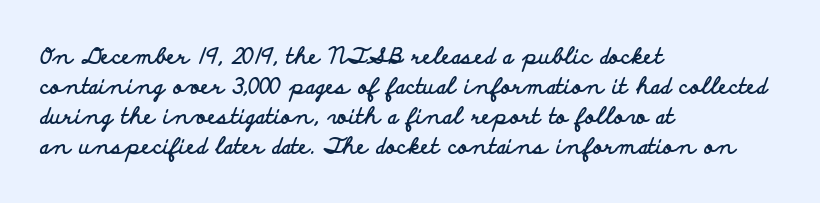
{"bold": "yes", "underline": "no", "align": "left", "line_spacing": "normal", "line_spacing_ratio": 1.36, "letter_spacing": "normal", "letter_spacing_em": 0.0, "glyph_px": 22}
